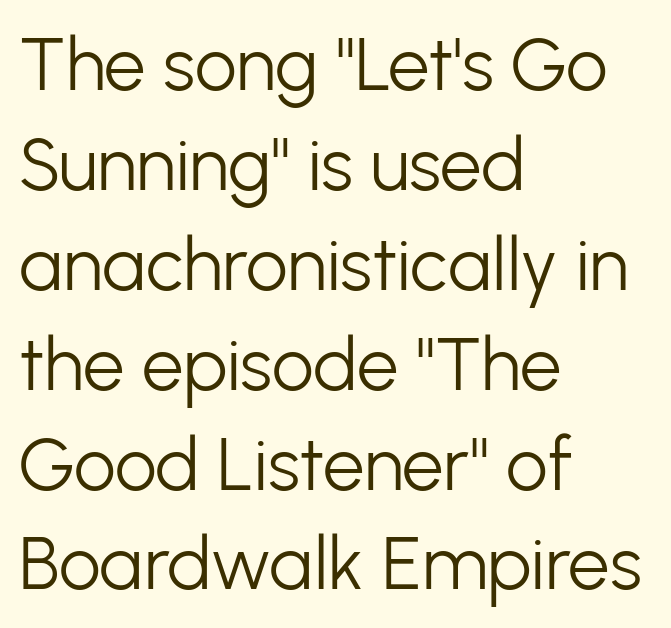
Q: Is the text bold? A: No.
Q: Is the text italic (slanted)? A: No, it is upright.
Q: Is the typeface a serif or a sans-serif typeface? A: Sans-serif.
Q: Is the text underlined? A: No.
Q: How is the paragraph aligned? A: Left-aligned.
Q: Is the spacing between letters normal or unusually wide? A: Normal.
Q: Is the spacing between lines tight, normal or loose? A: Normal.
Q: Width (condensed, normal, or wide)? A: Normal.
Q: Stroke contrast? A: Low.
Q: x-height? A: Medium.
Q: Monospaced? A: No.
